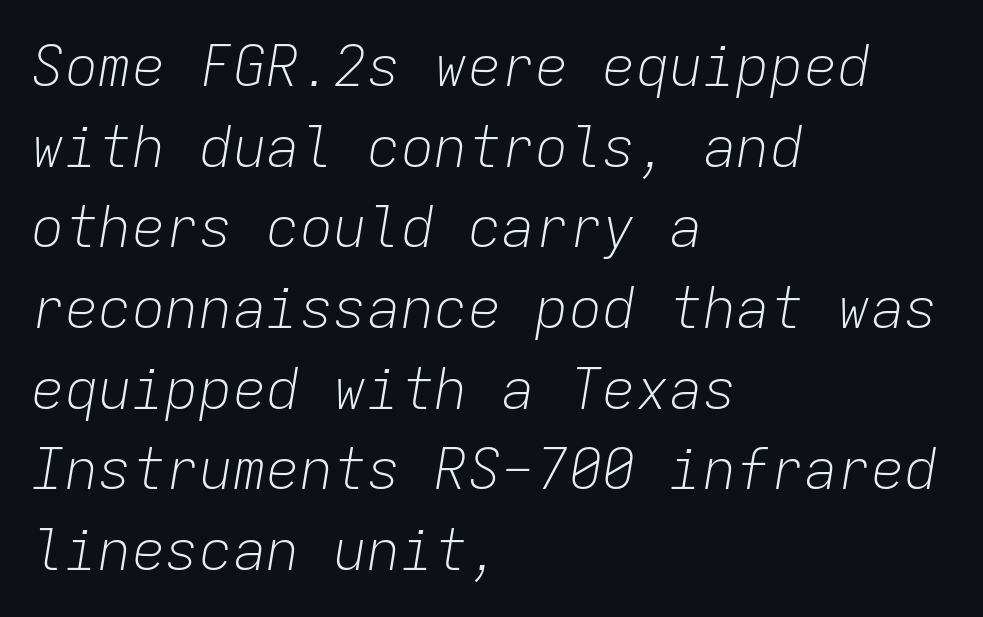
If you drew a ruler down the left edge, every line would touch it. Is the type slanted? Yes — the strokes lean at a clear angle. A typesetter would call this monospace, since all characters share one set width. This is not heavy type; no bold has been used.
